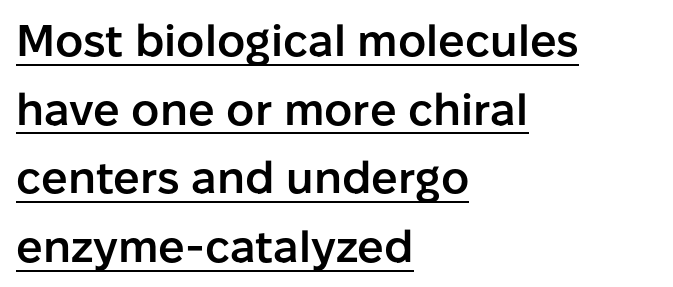
{"serif": "no", "italic": "no", "bold": "semi", "weight": "semibold", "width": "normal", "stroke_contrast": "low", "x_height": "medium", "monospaced": "no", "underline": "yes", "align": "left", "line_spacing": "normal", "line_spacing_ratio": 1.56, "letter_spacing": "normal", "letter_spacing_em": 0.0, "glyph_px": 44}
